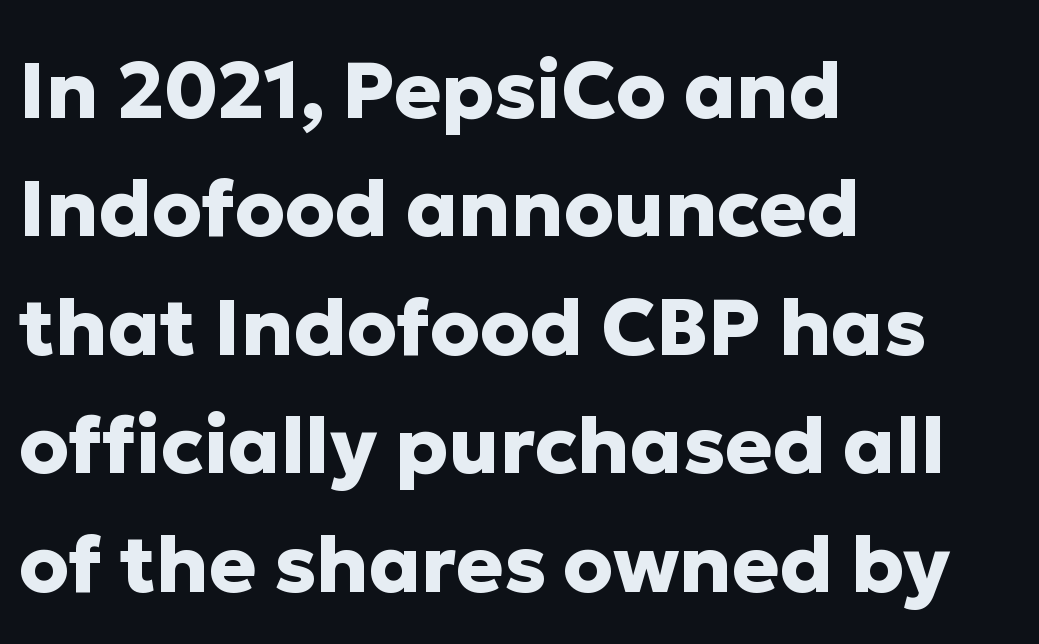
Q: Is the text bold? A: Yes.
Q: Is the text italic (slanted)? A: No, it is upright.
Q: Is the typeface a serif or a sans-serif typeface? A: Sans-serif.
Q: Is the text underlined? A: No.
Q: How is the paragraph aligned? A: Left-aligned.
Q: Is the spacing between letters normal or unusually wide? A: Normal.
Q: Is the spacing between lines tight, normal or loose? A: Normal.
Q: Width (condensed, normal, or wide)? A: Normal.
Q: Stroke contrast? A: Low.
Q: x-height? A: Medium.
Q: Monospaced? A: No.
